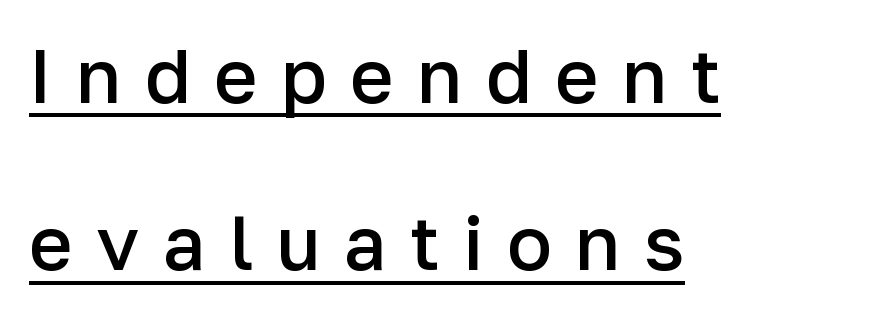
This sample is left-justified, so line endings fall wherever the words run out. Weight: semibold (demi). It's the straight-up-and-down kind of type. The lettering is marked with a stroke running underneath it. Type style note: lacks serifs.
